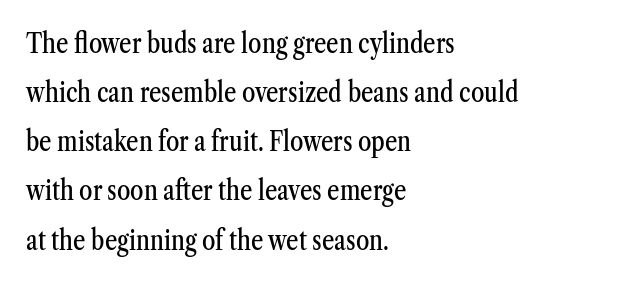
{"italic": "no", "underline": "no", "align": "left", "line_spacing_ratio": 1.82, "letter_spacing": "normal", "letter_spacing_em": 0.0, "glyph_px": 27}
